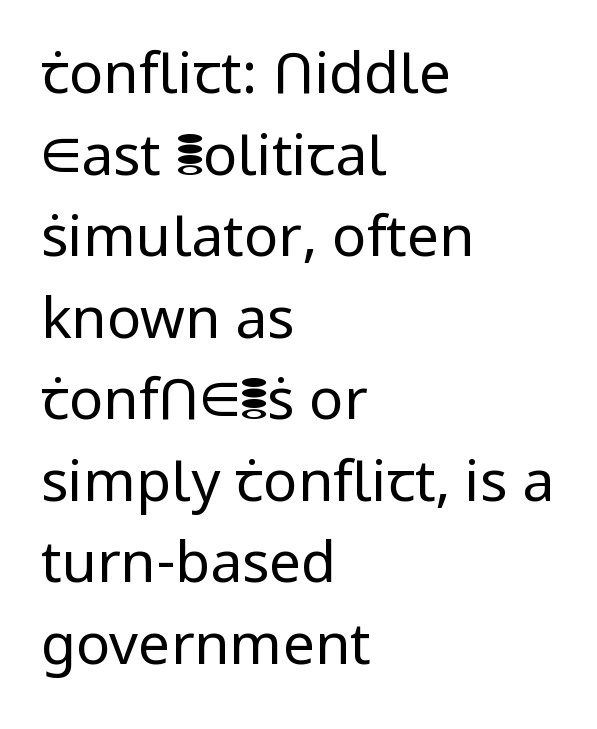
The image shows 57 px regular-weight sans-serif type, upright; set left-aligned, normal line spacing (1.43x), normal letter spacing, not underlined; low stroke contrast and a medium x-height.
